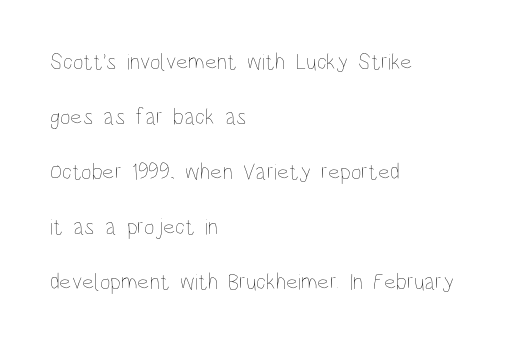
{"italic": "no", "bold": "no", "underline": "no", "align": "left", "line_spacing": "loose", "line_spacing_ratio": 2.39, "letter_spacing": "normal", "letter_spacing_em": 0.0, "glyph_px": 23}
